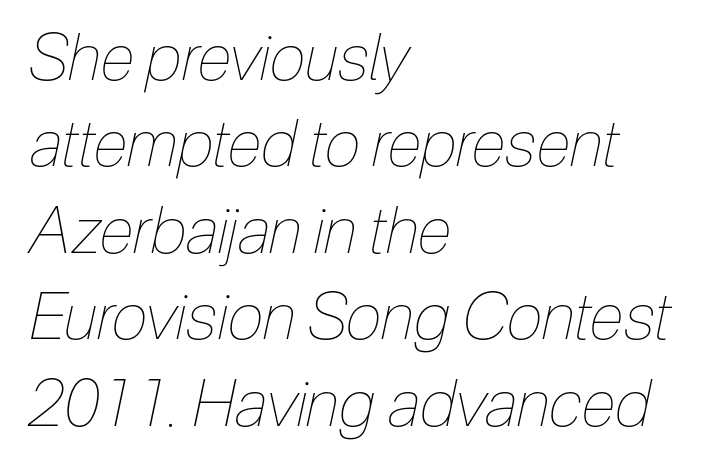
The image shows 65 px thin, condensed type, italic (leaning right); set left-aligned, normal line spacing (1.33x), normal letter spacing, not underlined; low stroke contrast and a medium x-height.
